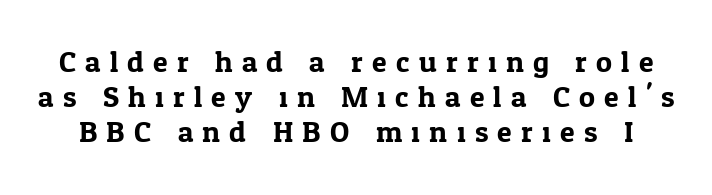
Q: Is the text italic (slanted)? A: No, it is upright.
Q: Is the typeface a serif or a sans-serif typeface? A: Serif.
Q: Is the text underlined? A: No.
Q: Is the spacing between letters normal or unusually wide? A: Unusually wide.
Q: Width (condensed, normal, or wide)? A: Normal.
Q: Stroke contrast? A: Low.
Q: x-height? A: Medium.
Q: Monospaced? A: No.
